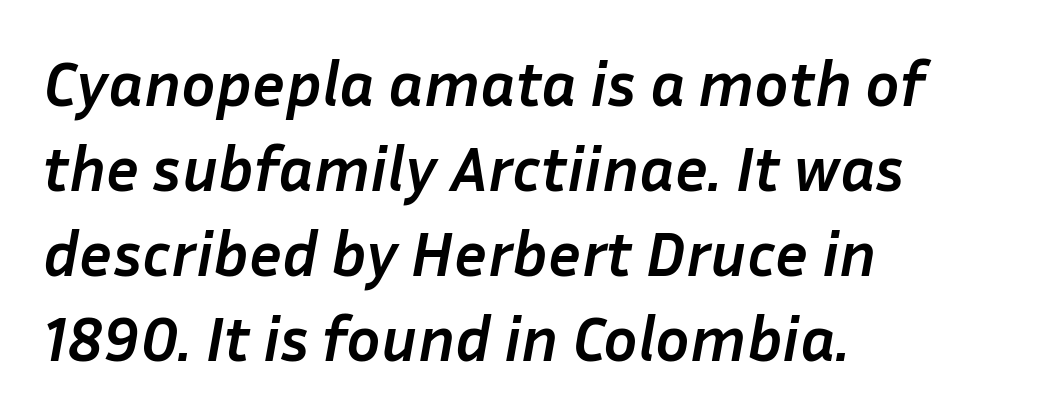
Q: Is the text bold? A: Yes.
Q: Is the text italic (slanted)? A: Yes, it leans right by about 10 degrees.
Q: Is the text underlined? A: No.
Q: How is the paragraph aligned? A: Left-aligned.
Q: Is the spacing between letters normal or unusually wide? A: Normal.
Q: Is the spacing between lines tight, normal or loose? A: Normal.
Q: Width (condensed, normal, or wide)? A: Normal.
Q: Stroke contrast? A: Low.
Q: x-height? A: Medium.
Q: Monospaced? A: No.
